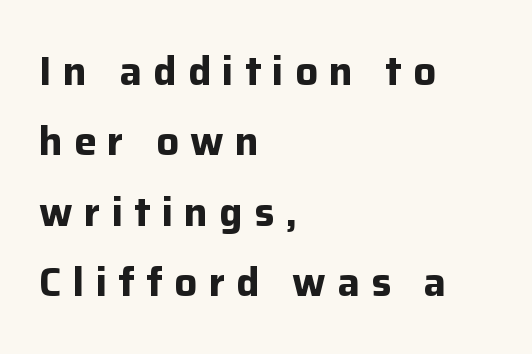
In terms of letterspacing, this is a distinctly airy, spread setting. The rag falls on the right side of this text block. Nothing sits at the stroke ends, so this counts as sans-serif. These lines are rendered in a variable-pitch font. Heft: maximum for text — a bold. Decoration check: the copy has no underline.
